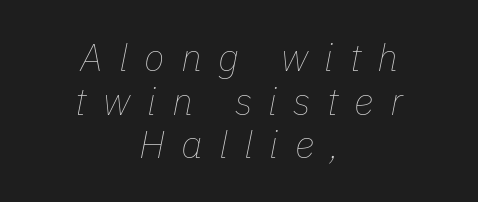
Compared with ordinary roman type, these characters are visibly tilted. Is the type heavy? It reads as light-to-regular instead. Honestly, there is no underline to notice here at all. Which margin do the lines hug? Neither — every line sits in the middle. The designer dialed line spacing down below the default.
